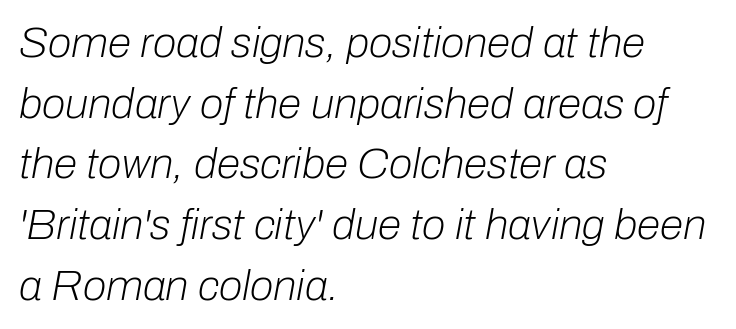
{"italic": "yes", "lean": "right", "slant_degrees": 10, "bold": "no", "weight": "light", "width": "normal", "stroke_contrast": "low", "x_height": "medium", "monospaced": "no", "underline": "no", "align": "left", "line_spacing": "normal", "line_spacing_ratio": 1.41, "letter_spacing": "normal", "letter_spacing_em": 0.0, "glyph_px": 43}
